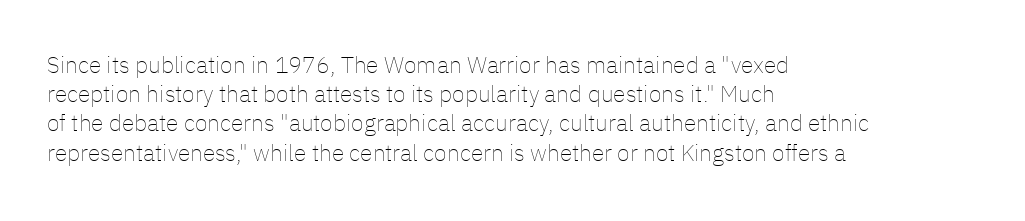
The image shows 23 px text type, upright; set left-aligned, normal line spacing (1.27x), normal letter spacing, not underlined.
